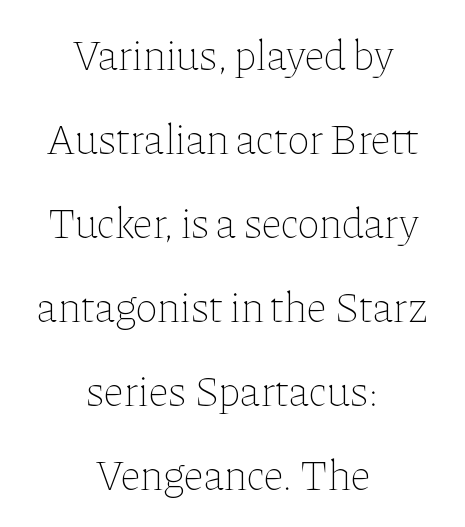
Q: Is the text bold? A: No.
Q: Is the text italic (slanted)? A: No, it is upright.
Q: Is the text underlined? A: No.
Q: How is the paragraph aligned? A: Centered.
Q: Is the spacing between letters normal or unusually wide? A: Normal.
Q: Is the spacing between lines tight, normal or loose? A: Loose.
Q: Width (condensed, normal, or wide)? A: Normal.
Q: Stroke contrast? A: Low.
Q: x-height? A: Medium.
Q: Monospaced? A: No.
